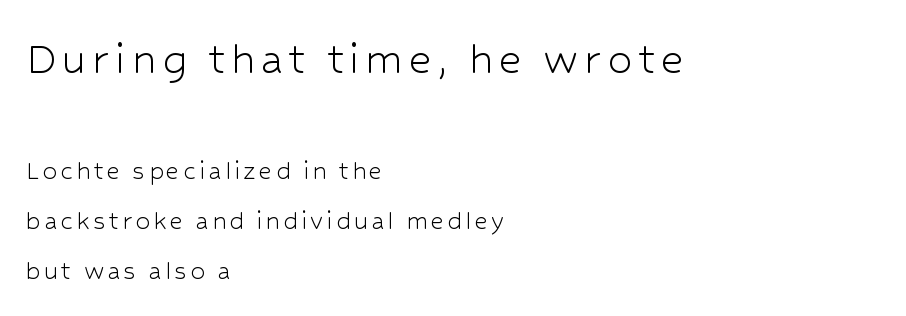
Nobody drew a line under any word here. Size contrast runs from large at the top to small at the bottom. The strokes carry an ordinary text weight at most. The compositor pushed each line to the left boundary. Spacing verdict: proportional, widths tailored to each character. The axis of the letterforms is exactly vertical.
